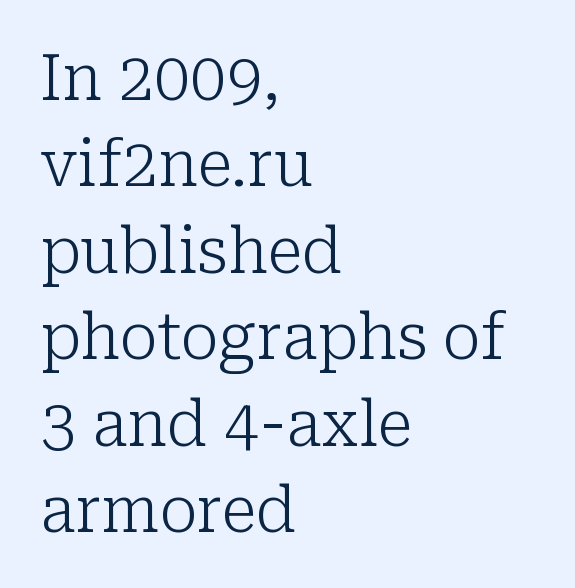
{"serif": "yes", "italic": "no", "bold": "no", "weight": "light", "width": "normal", "stroke_contrast": "low", "x_height": "medium", "monospaced": "no", "underline": "no", "align": "left", "line_spacing": "normal", "line_spacing_ratio": 1.35, "letter_spacing": "normal", "letter_spacing_em": 0.0, "glyph_px": 64}
